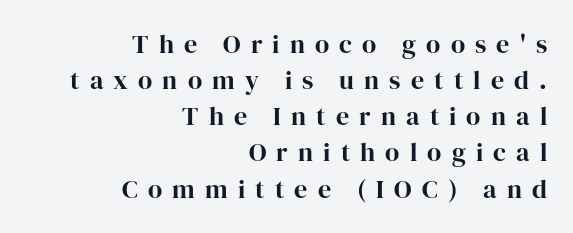
The image shows 26 px bold type, upright; set right-aligned, normal line spacing (1.39x), unusually wide letter spacing (+0.39 em), not underlined.
